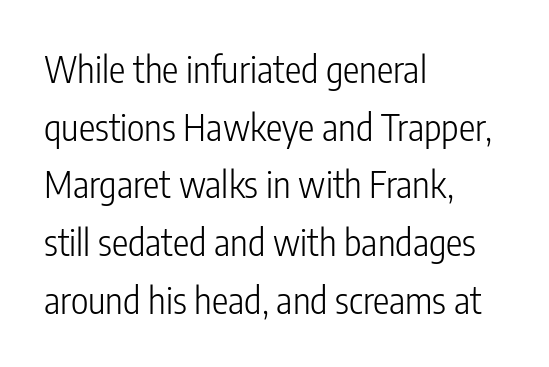
The image shows 37 px light, condensed sans-serif type, upright; set left-aligned, normal line spacing (1.56x), normal letter spacing, not underlined; low stroke contrast and a medium x-height.
